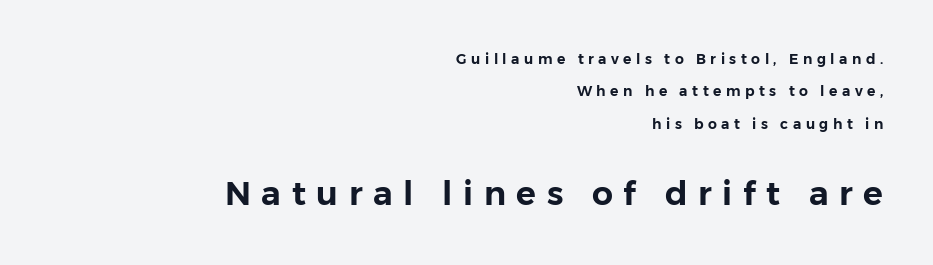
Q: Is the text italic (slanted)? A: No, it is upright.
Q: Is the typeface a serif or a sans-serif typeface? A: Sans-serif.
Q: Is the text underlined? A: No.
Q: How is the paragraph aligned? A: Right-aligned.
Q: Is the spacing between letters normal or unusually wide? A: Unusually wide.
Q: Is the spacing between lines tight, normal or loose? A: Loose.
Q: Which block of text is set in a larger size, the first (top) or the second (bottom)? A: The second (bottom) one.
Q: Width (condensed, normal, or wide)? A: Normal.
Q: Stroke contrast? A: Low.
Q: x-height? A: Medium.
Q: Monospaced? A: No.
